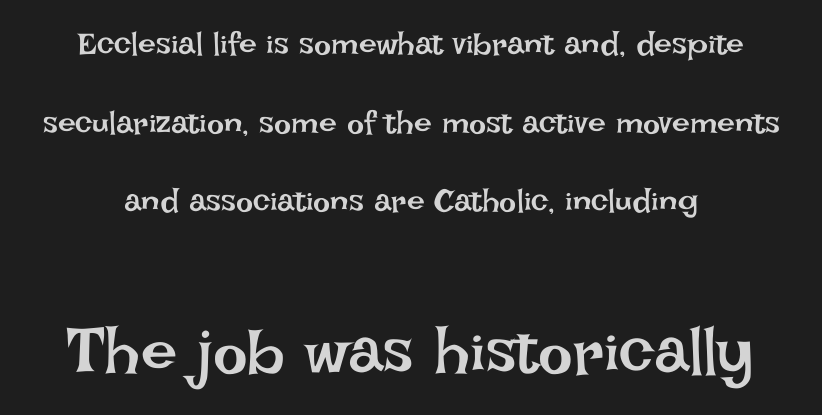
{"italic": "no", "bold": "no", "weight": "regular", "width": "normal", "stroke_contrast": "low", "x_height": "large", "monospaced": "no", "underline": "no", "line_spacing": "loose", "line_spacing_ratio": 2.46, "letter_spacing": "normal", "letter_spacing_em": 0.0, "larger_block": "second", "size_ratio": 2.03, "glyph_px": 65}
